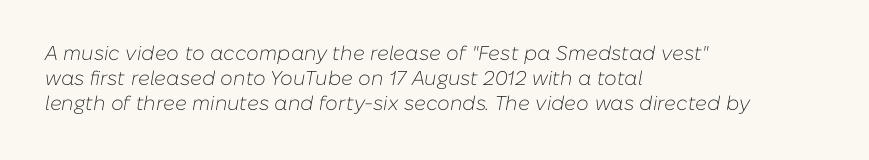
{"italic": "yes", "lean": "right", "slant_degrees": 10, "bold": "no", "underline": "no", "align": "left", "line_spacing": "normal", "line_spacing_ratio": 1.26, "letter_spacing": "normal", "letter_spacing_em": 0.0, "glyph_px": 20}
